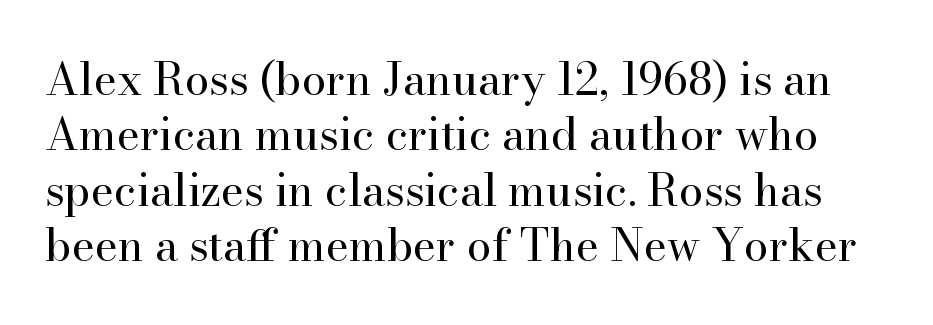
In terms of posture, this sample is upright. Evenly set lines give the paragraph a standard silhouette. Each stroke keeps to a modest, everyday thickness or less. The rendering uses natural spacing where letterforms have individual widths. The rendering keeps characters at their native spacing. A clean baseline with only descenders dipping below it.
